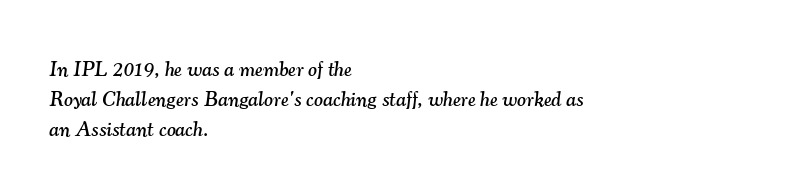
{"italic": "yes", "lean": "right", "slant_degrees": 7, "underline": "no", "align": "left", "line_spacing": "normal", "line_spacing_ratio": 1.42, "letter_spacing": "normal", "letter_spacing_em": 0.0, "glyph_px": 21}
